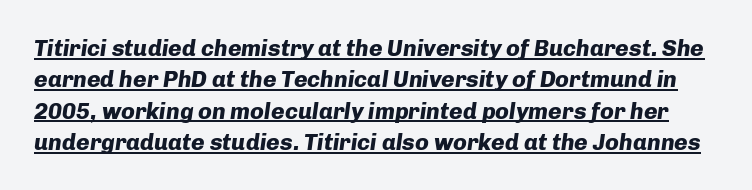
Yep, that's italic — everything's leaning. The face used here is rendered with its standard letterfit. Every word sits above its own underline. Is the type bold? Yes — the strokes are clearly thick and heavy. Interline gaps are of average width in this sample.
